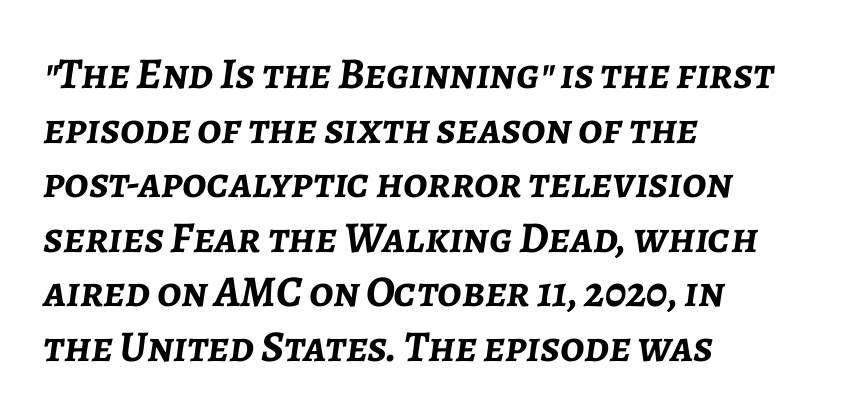
{"italic": "yes", "lean": "right", "slant_degrees": 7, "bold": "yes", "weight": "semibold", "width": "normal", "stroke_contrast": "low", "x_height": "medium", "monospaced": "no", "underline": "no", "align": "left", "line_spacing_ratio": 1.24, "letter_spacing": "normal", "letter_spacing_em": 0.0, "glyph_px": 44}
